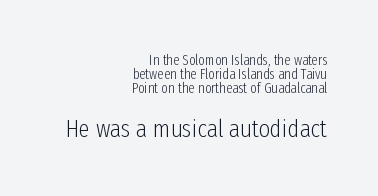
The image shows 25 px text type, upright; set right-aligned, tight line spacing (1.01x), normal letter spacing, not underlined; the second (bottom) block is 1.79x larger.
